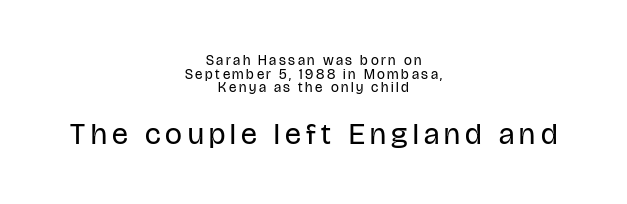
Type style note: lacks serifs. Baseline-to-baseline distance is barely more than the letter height. Heft: none added — not bold. Varying glyph widths throughout — classic text-font behaviour. Between these two stacked blocks, the lower one wins on size. Centered paragraph, ragged on both sides.
